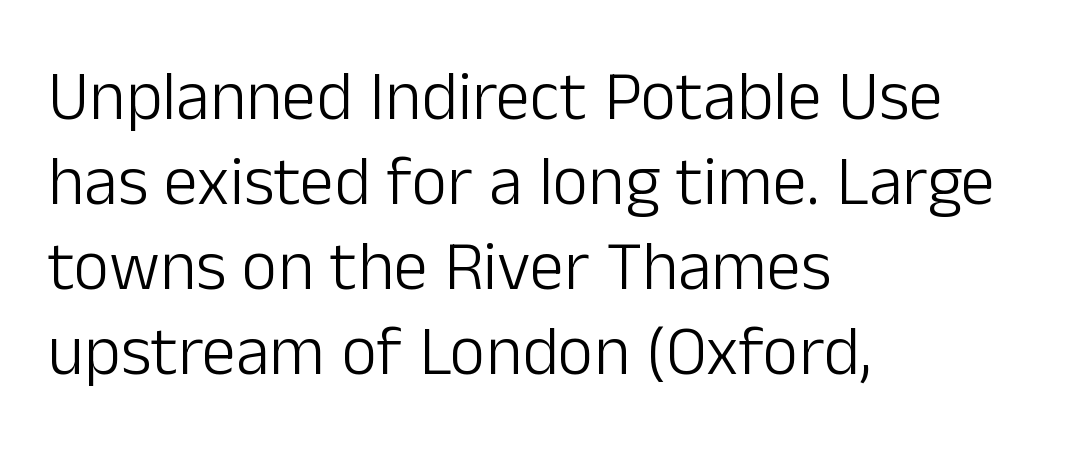
The image shows 69 px light sans-serif type, upright; set left-aligned, line spacing 1.23x, normal letter spacing, not underlined; low stroke contrast and a medium x-height.
